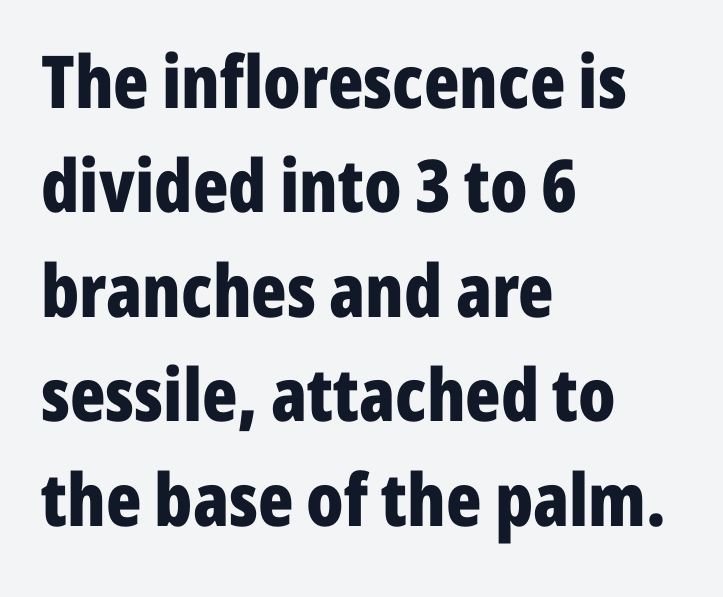
If you drew a line through each stem, it would be perfectly vertical. You could call the tracking neutral — neither tight nor loose. Pretty heavy lettering here — definitely bold. Line spacing here is normal. The passage shown is typed in a proportional face where columns would drift. The strip under each line holds only bare page.
